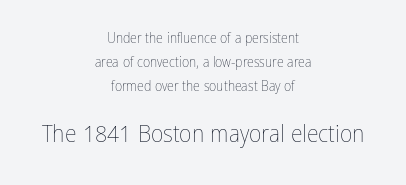
The image shows 24 px text type, upright; set centered, line spacing 1.71x, normal letter spacing, not underlined; the second (bottom) block is 1.71x larger.
